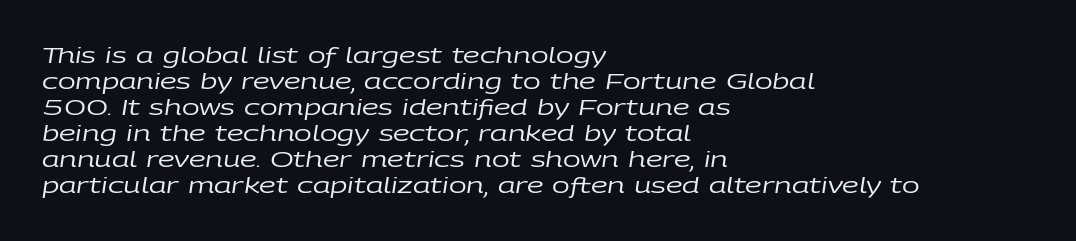
The image shows 21 px text type, italic (leaning right); set left-aligned, line spacing 1.24x, normal letter spacing, not underlined.
